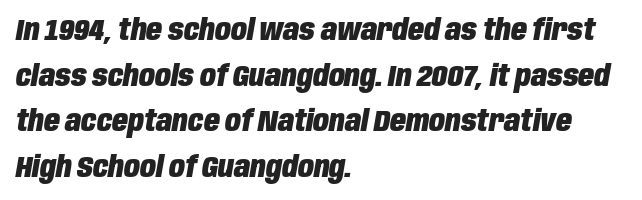
{"italic": "yes", "lean": "right", "slant_degrees": 10, "bold": "yes", "weight": "heavy", "width": "condensed", "stroke_contrast": "low", "x_height": "large", "monospaced": "no", "underline": "no", "align": "left", "line_spacing": "normal", "line_spacing_ratio": 1.57, "letter_spacing": "normal", "letter_spacing_em": 0.0, "glyph_px": 29}
